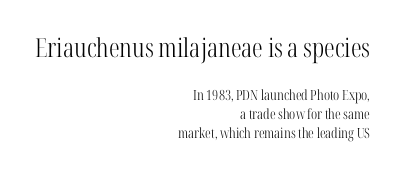
The image shows 26 px text type, upright; set right-aligned, normal line spacing (1.35x), normal letter spacing, not underlined; the first (top) block is 1.86x larger.
